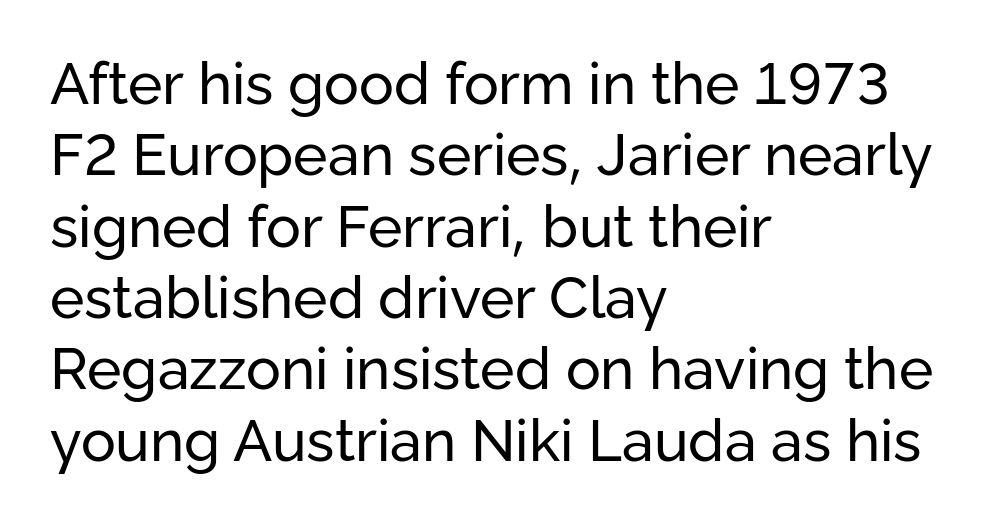
The image shows 58 px regular-weight sans-serif type, upright; set left-aligned, line spacing 1.23x, normal letter spacing, not underlined; low stroke contrast and a medium x-height.
